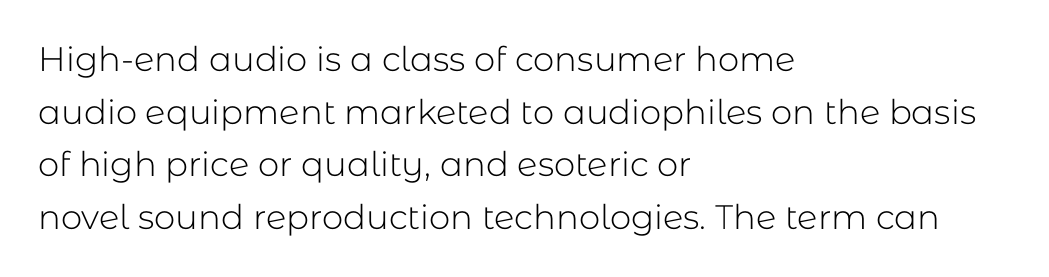
{"serif": "no", "italic": "no", "bold": "no", "weight": "light", "width": "normal", "stroke_contrast": "low", "x_height": "medium", "monospaced": "no", "underline": "no", "align": "left", "line_spacing": "normal", "line_spacing_ratio": 1.55, "letter_spacing": "normal", "letter_spacing_em": 0.0, "glyph_px": 34}
